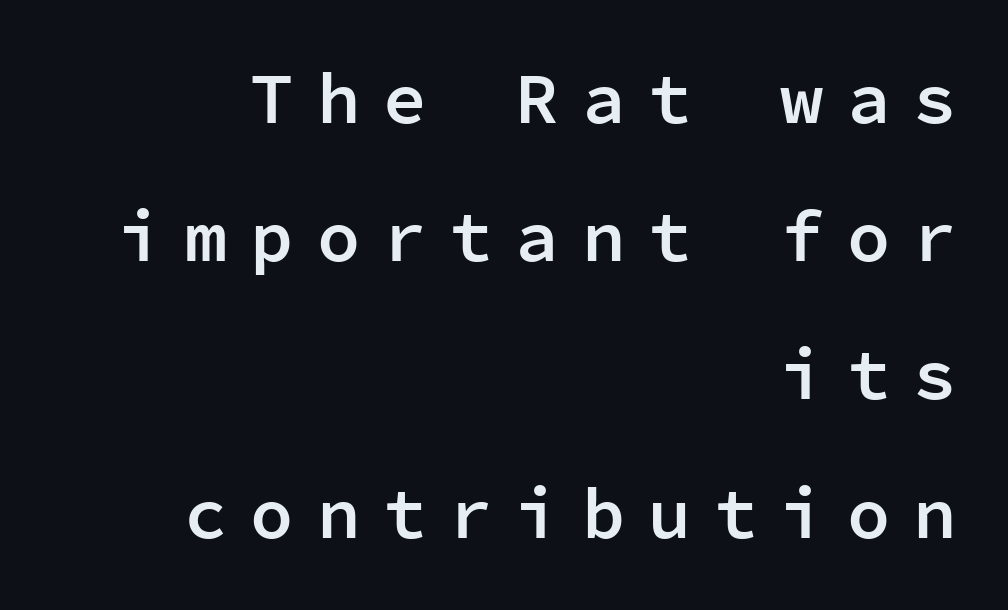
{"serif": "no", "italic": "no", "bold": "semi", "weight": "semibold", "width": "normal", "stroke_contrast": "low", "x_height": "medium", "monospaced": "yes", "underline": "no", "align": "right", "line_spacing": "loose", "line_spacing_ratio": 1.92, "letter_spacing": "wide", "letter_spacing_em": 0.32, "glyph_px": 72}
